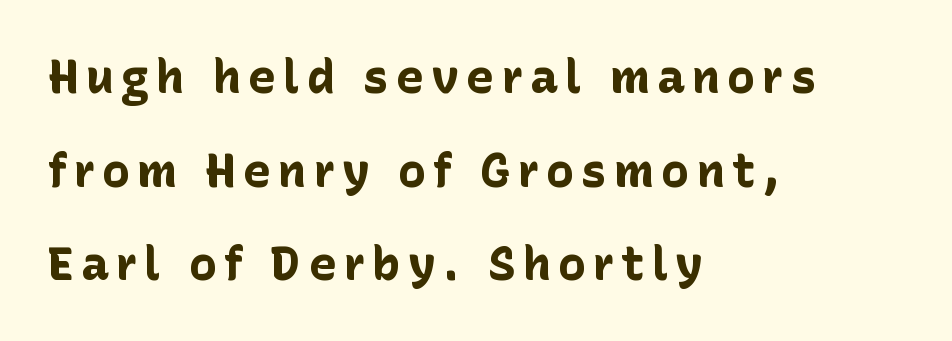
{"serif": "no", "italic": "no", "bold": "yes", "weight": "bold", "width": "normal", "stroke_contrast": "low", "x_height": "medium", "monospaced": "no", "underline": "no", "align": "left", "line_spacing": "loose", "line_spacing_ratio": 1.99, "glyph_px": 47}
